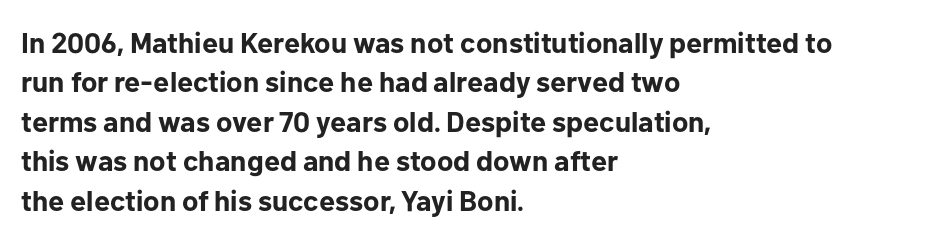
The image shows 29 px bold sans-serif type, upright; set left-aligned, normal line spacing (1.36x), normal letter spacing, not underlined; low stroke contrast and a medium x-height.
